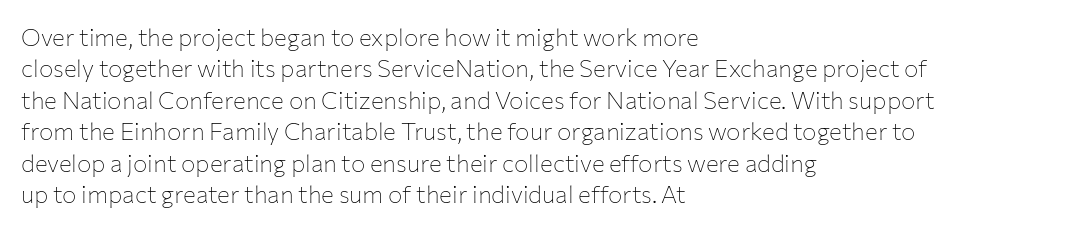
The image shows 24 px text type, upright; set left-aligned, normal line spacing (1.31x), normal letter spacing, not underlined.
